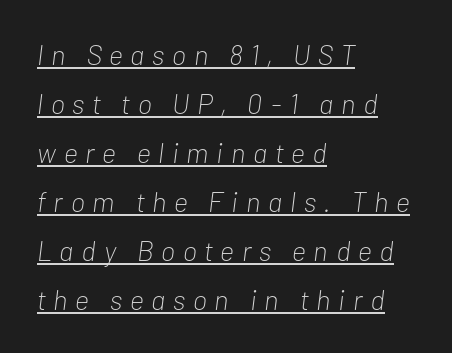
{"italic": "yes", "lean": "right", "slant_degrees": 7, "bold": "no", "weight": "light", "width": "condensed", "stroke_contrast": "low", "x_height": "medium", "monospaced": "no", "underline": "yes", "align": "left", "line_spacing_ratio": 1.75, "letter_spacing": "wide", "letter_spacing_em": 0.28, "glyph_px": 28}
